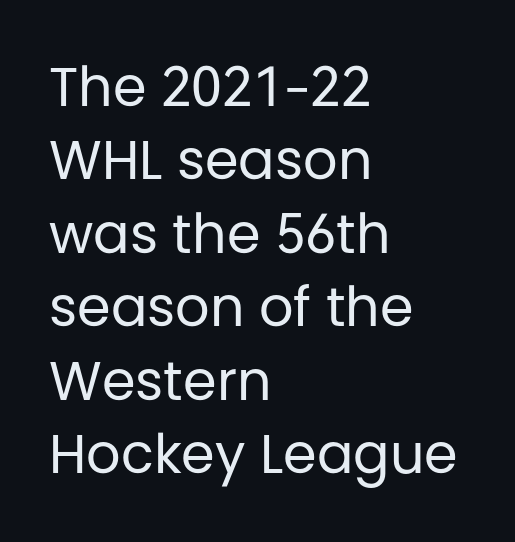
The image shows 54 px regular-weight sans-serif type, upright; set left-aligned, normal line spacing (1.36x), normal letter spacing, not underlined; low stroke contrast and a large x-height.
